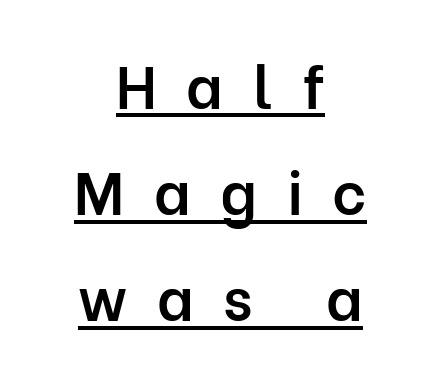
Q: Is the text bold? A: Semi-bold.
Q: Is the text italic (slanted)? A: No, it is upright.
Q: Is the typeface a serif or a sans-serif typeface? A: Sans-serif.
Q: Is the text underlined? A: Yes.
Q: How is the paragraph aligned? A: Centered.
Q: Is the spacing between letters normal or unusually wide? A: Unusually wide.
Q: Width (condensed, normal, or wide)? A: Normal.
Q: Stroke contrast? A: Low.
Q: x-height? A: Medium.
Q: Monospaced? A: No.
